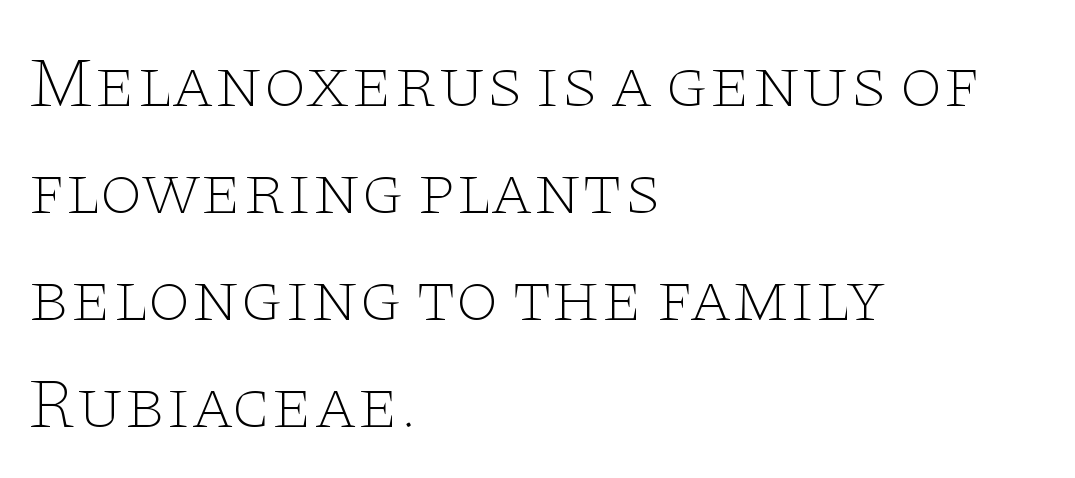
{"serif": "yes", "italic": "no", "bold": "no", "weight": "thin", "width": "wide", "stroke_contrast": "low", "x_height": "large", "monospaced": "no", "underline": "no", "align": "left", "line_spacing": "normal", "line_spacing_ratio": 1.53, "letter_spacing": "normal", "letter_spacing_em": 0.0, "glyph_px": 70}
